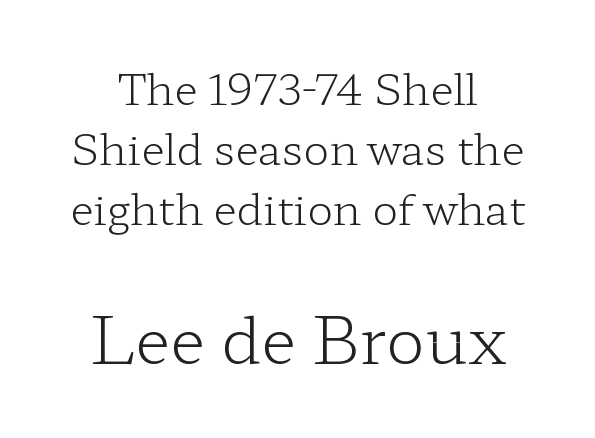
{"serif": "yes", "italic": "no", "bold": "no", "weight": "light", "width": "wide", "stroke_contrast": "low", "x_height": "medium", "monospaced": "no", "underline": "no", "align": "center", "line_spacing": "normal", "line_spacing_ratio": 1.4, "letter_spacing": "normal", "letter_spacing_em": 0.0, "larger_block": "second", "size_ratio": 1.51, "glyph_px": 65}
